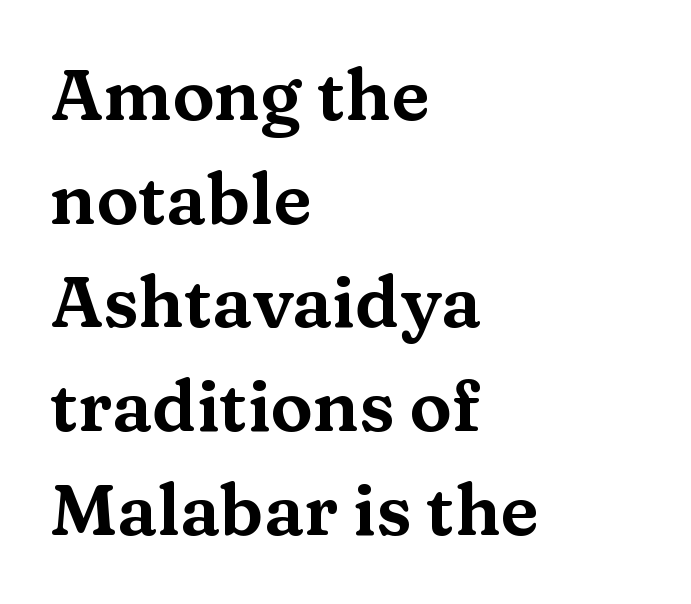
{"serif": "yes", "italic": "no", "width": "wide", "stroke_contrast": "medium", "x_height": "medium", "monospaced": "no", "underline": "no", "align": "left", "line_spacing": "normal", "line_spacing_ratio": 1.46, "letter_spacing": "normal", "letter_spacing_em": 0.0, "glyph_px": 71}
